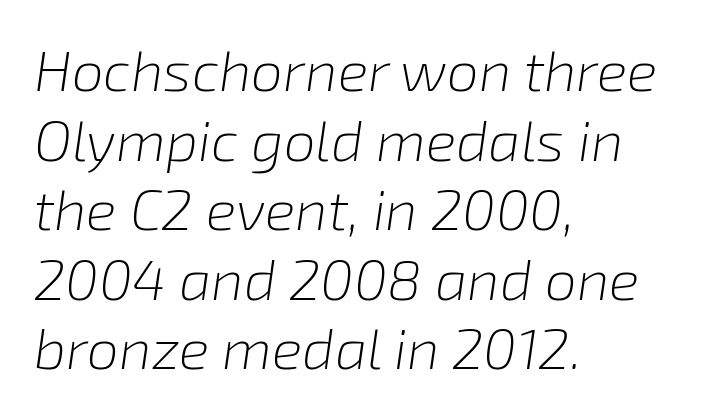
Do the characters align in a grid? No, the font is proportional. You can tell it's italic because the verticals aren't actually vertical. Spacing between characters is what you'd get straight out of the box. Think standard paragraph weight, or any step lighter than that.
